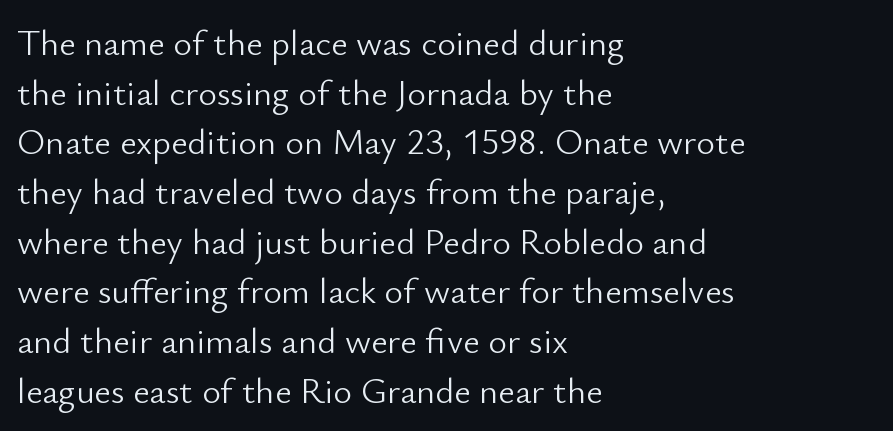
Horizontal alignment here is leftward, the default for most running prose. You could not count columns in this text — the font is proportionally spaced. There is no visible air inserted between adjacent glyphs. Ordinary non-slanted type is in use.
